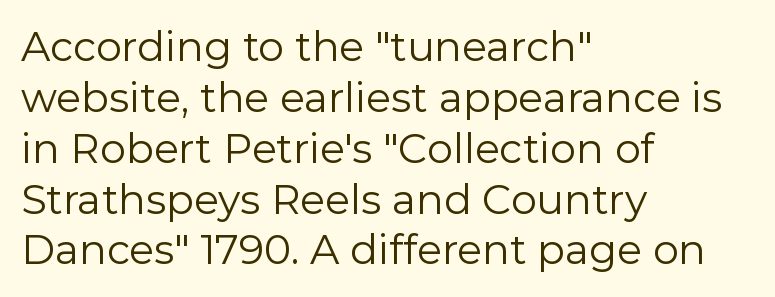
The paragraph has a hard left edge and a soft right edge. Caption: standard tracking, unaltered. Does the type have serifs? No, each stem ends abruptly. You could not count columns in this text — the font is proportionally spaced.
